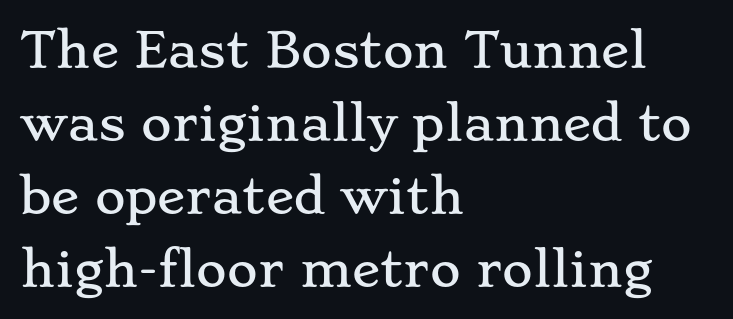
The image shows 47 px wide serif type, upright; set left-aligned, normal line spacing (1.55x), normal letter spacing, not underlined; low stroke contrast and a small x-height.
